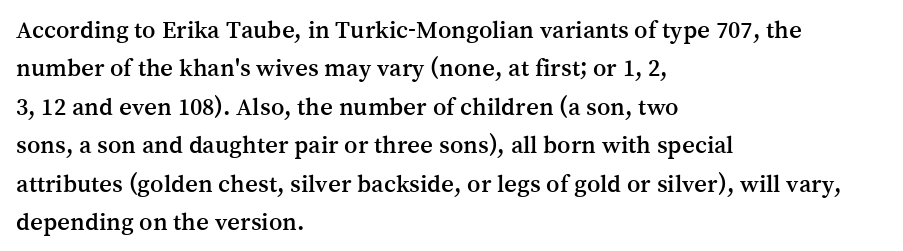
These lines stack with their left ends in a neat column. This is the regular roman posture of the typeface. Leading matches the norm, producing a regular column. No extra tracking has been applied to these lines. Type without underlining.
